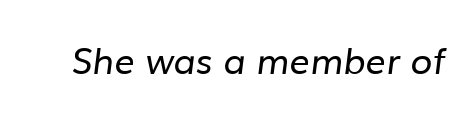
The image shows 36 px regular-weight sans-serif type; set normal letter spacing, not underlined; low stroke contrast and a medium x-height.
